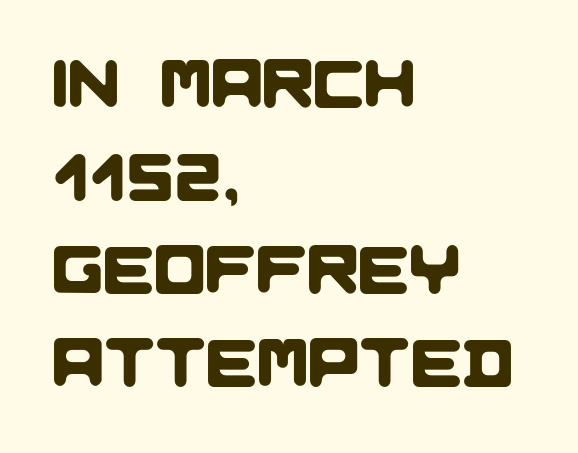
The image shows 68 px sans-serif type; set left-aligned, normal line spacing (1.37x), normal letter spacing, not underlined; low stroke contrast and a large x-height.
